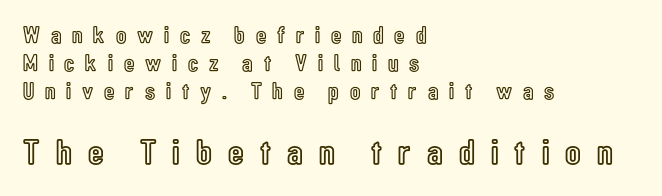
The image shows 36 px condensed type, upright; set left-aligned, line spacing 1.16x, unusually wide letter spacing (+0.45 em), not underlined; the second (bottom) block is 1.5x larger; a medium x-height.
